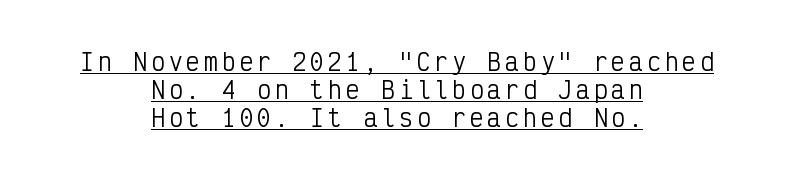
{"italic": "no", "bold": "no", "underline": "yes", "align": "center", "line_spacing_ratio": 1.22, "glyph_px": 23}
